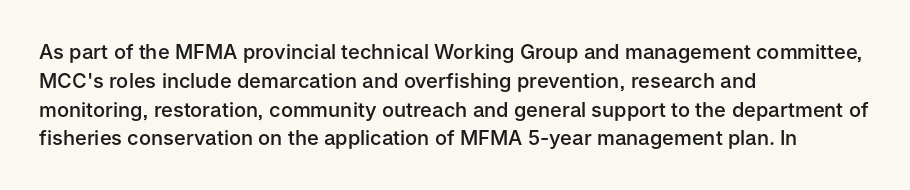
Q: Is the text bold? A: Semi-bold.
Q: Is the text italic (slanted)? A: No, it is upright.
Q: Is the text underlined? A: No.
Q: How is the paragraph aligned? A: Left-aligned.
Q: Is the spacing between letters normal or unusually wide? A: Normal.
Q: Is the spacing between lines tight, normal or loose? A: Normal.
